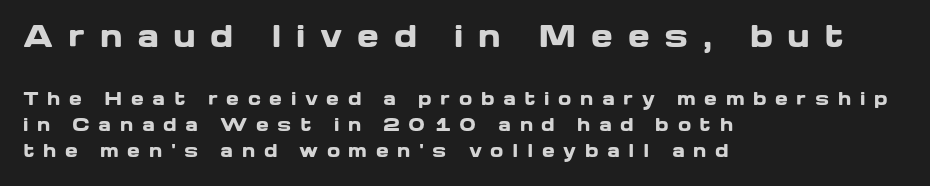
Q: Is the text bold? A: Yes.
Q: Is the text italic (slanted)? A: No, it is upright.
Q: Is the typeface a serif or a sans-serif typeface? A: Sans-serif.
Q: Is the text underlined? A: No.
Q: How is the paragraph aligned? A: Left-aligned.
Q: Is the spacing between letters normal or unusually wide? A: Unusually wide.
Q: Is the spacing between lines tight, normal or loose? A: Normal.
Q: Which block of text is set in a larger size, the first (top) or the second (bottom)? A: The first (top) one.
Q: Width (condensed, normal, or wide)? A: Wide.
Q: Stroke contrast? A: Low.
Q: x-height? A: Medium.
Q: Monospaced? A: No.
